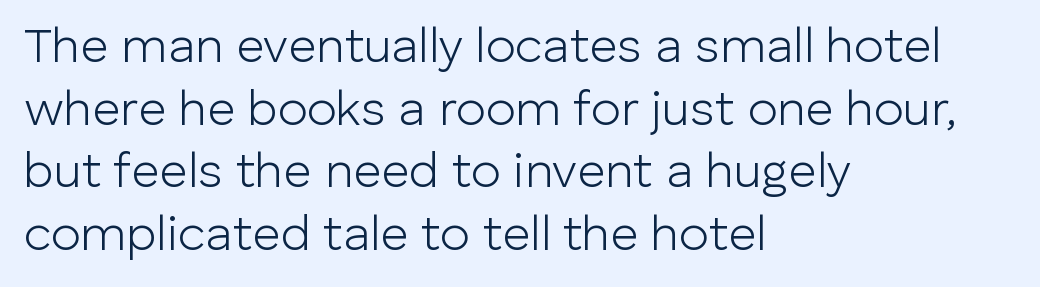
{"serif": "no", "italic": "no", "bold": "no", "weight": "light", "width": "normal", "stroke_contrast": "low", "x_height": "medium", "monospaced": "no", "underline": "no", "align": "left", "line_spacing": "normal", "line_spacing_ratio": 1.28, "letter_spacing": "normal", "letter_spacing_em": 0.0, "glyph_px": 49}
